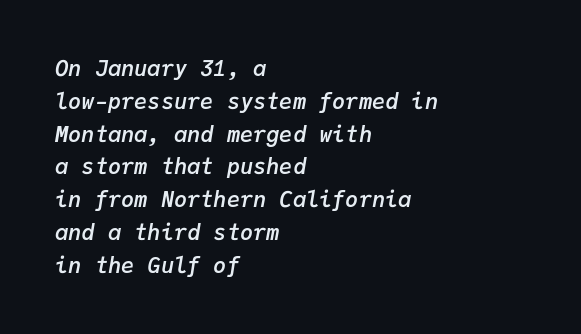
Q: Is the text bold? A: Semi-bold.
Q: Is the text italic (slanted)? A: Yes, it leans right by about 9 degrees.
Q: Is the text underlined? A: No.
Q: How is the paragraph aligned? A: Left-aligned.
Q: Is the spacing between letters normal or unusually wide? A: Normal.
Q: Is the spacing between lines tight, normal or loose? A: Normal.
